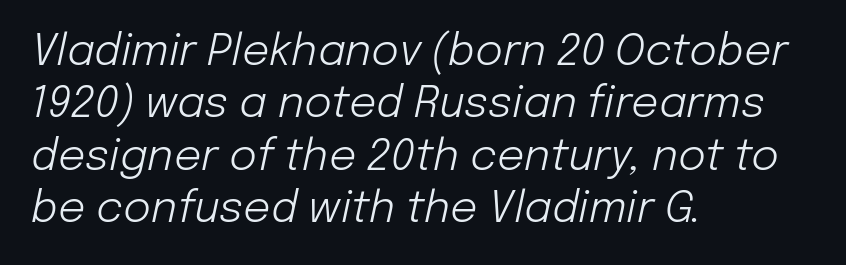
The passage shown is not underscored anywhere. Does the lettering tilt? It does — this is italic. The tracking reads as untouched default to a designer's eye. Here the designer chose a conventional face with non-uniform glyph widths.
